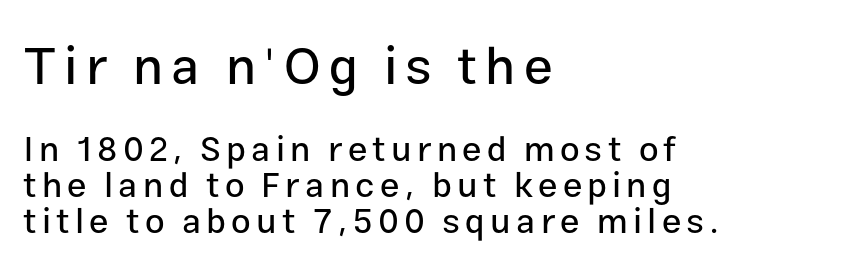
Q: Is the text italic (slanted)? A: No, it is upright.
Q: Is the typeface a serif or a sans-serif typeface? A: Sans-serif.
Q: Is the text underlined? A: No.
Q: How is the paragraph aligned? A: Left-aligned.
Q: Is the spacing between lines tight, normal or loose? A: Tight.
Q: Which block of text is set in a larger size, the first (top) or the second (bottom)? A: The first (top) one.
Q: Width (condensed, normal, or wide)? A: Normal.
Q: Stroke contrast? A: Low.
Q: x-height? A: Medium.
Q: Monospaced? A: No.
